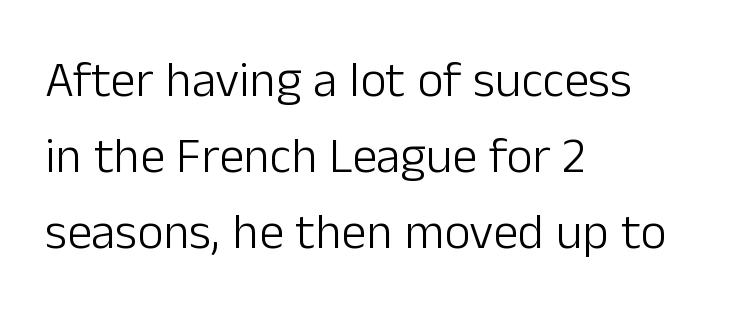
Character widths vary here, with narrow letters taking less room than wide ones. The type is set solid horizontally, with unmodified tracking. Tall strokes in this sample are plumb rather than angled. Each row of text sits above clean, open space. Examine the stroke ends and you'll find no serifs. Typeset ragged right — the left edge is the straight one.
